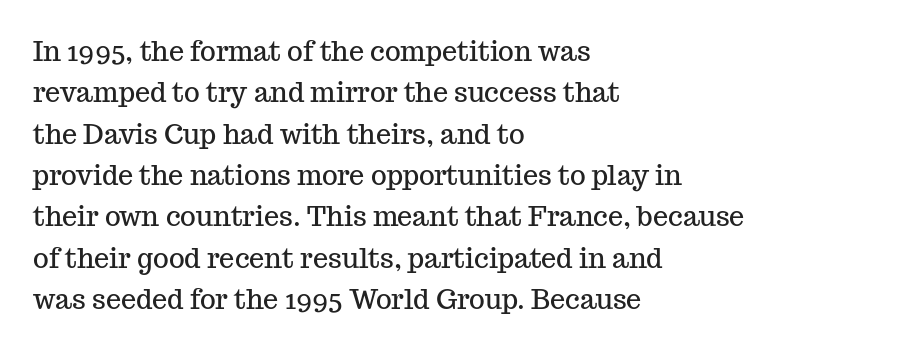
{"italic": "no", "underline": "no", "align": "left", "line_spacing": "normal", "line_spacing_ratio": 1.53, "letter_spacing": "normal", "letter_spacing_em": 0.0, "glyph_px": 27}
